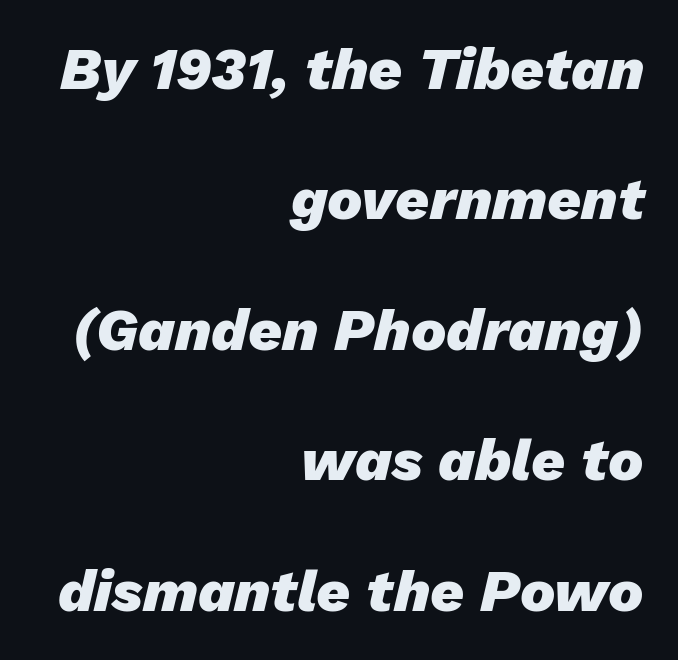
{"italic": "yes", "lean": "right", "slant_degrees": 13, "bold": "yes", "weight": "heavy", "width": "normal", "stroke_contrast": "low", "x_height": "medium", "monospaced": "no", "underline": "no", "align": "right", "line_spacing": "loose", "line_spacing_ratio": 2.21, "letter_spacing": "normal", "letter_spacing_em": 0.0, "glyph_px": 59}
